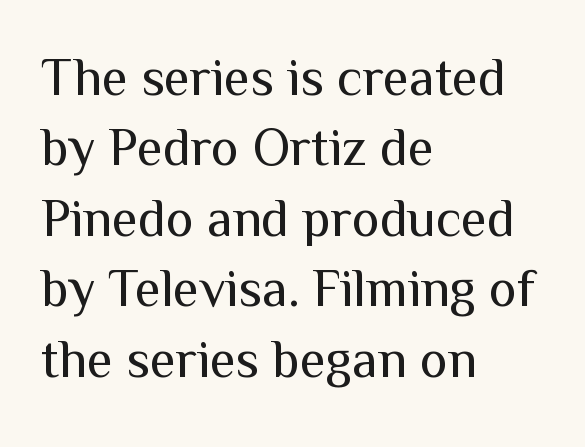
Q: Is the text bold? A: No.
Q: Is the text italic (slanted)? A: No, it is upright.
Q: Is the typeface a serif or a sans-serif typeface? A: Sans-serif.
Q: Is the text underlined? A: No.
Q: How is the paragraph aligned? A: Left-aligned.
Q: Is the spacing between letters normal or unusually wide? A: Normal.
Q: Is the spacing between lines tight, normal or loose? A: Normal.
Q: Width (condensed, normal, or wide)? A: Normal.
Q: Stroke contrast? A: Medium.
Q: x-height? A: Medium.
Q: Monospaced? A: No.
